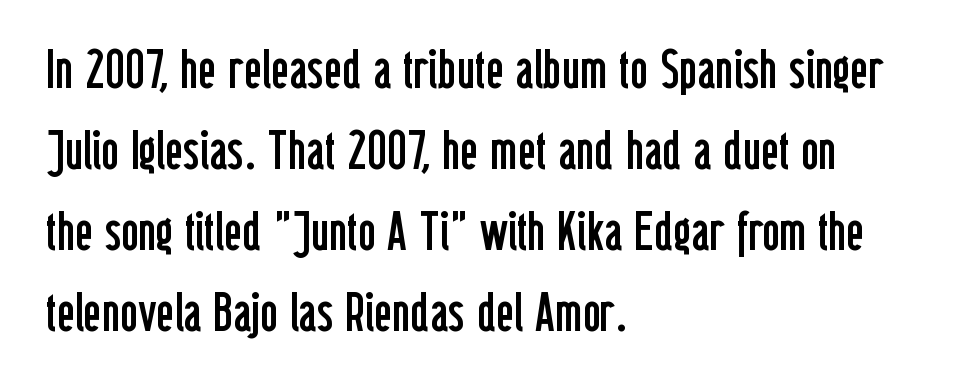
Caption: standard tracking, unaltered. Notice how the passage keeps a crisp vertical edge on the left only. The letters carry no serifs — their stems end cleanly without finishing strokes. The letters look calm and open, with moderate or lighter stems. The space between consecutive lines is moderate.
